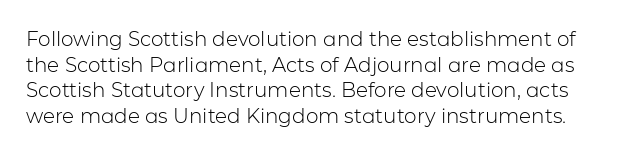
{"italic": "no", "bold": "no", "underline": "no", "line_spacing": "normal", "line_spacing_ratio": 1.28, "letter_spacing": "normal", "letter_spacing_em": 0.0, "glyph_px": 20}
